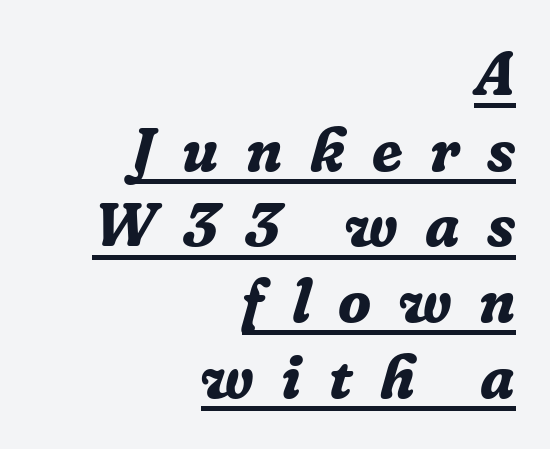
Q: Is the text bold? A: Yes.
Q: Is the text italic (slanted)? A: Yes, it leans right by about 16 degrees.
Q: Is the typeface a serif or a sans-serif typeface? A: Serif.
Q: Is the text underlined? A: Yes.
Q: How is the paragraph aligned? A: Right-aligned.
Q: Is the spacing between letters normal or unusually wide? A: Unusually wide.
Q: Width (condensed, normal, or wide)? A: Normal.
Q: Stroke contrast? A: Low.
Q: x-height? A: Medium.
Q: Monospaced? A: No.
